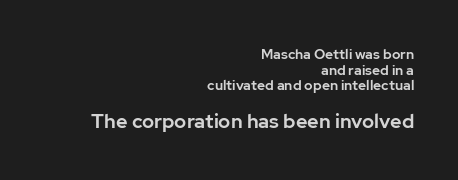
The image shows 20 px text type, upright; set right-aligned, tight line spacing (1.12x), normal letter spacing, not underlined; the second (bottom) block is 1.43x larger.
